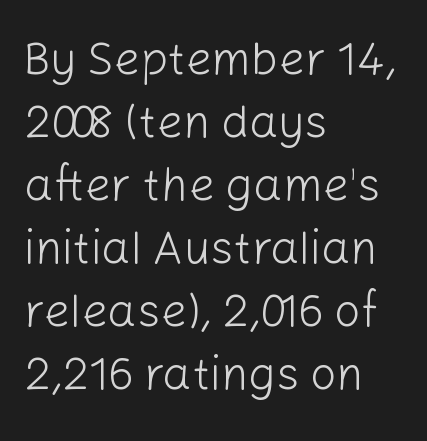
The image shows 46 px light sans-serif type, upright; set left-aligned, normal line spacing (1.37x), normal letter spacing, not underlined; low stroke contrast and a medium x-height.
